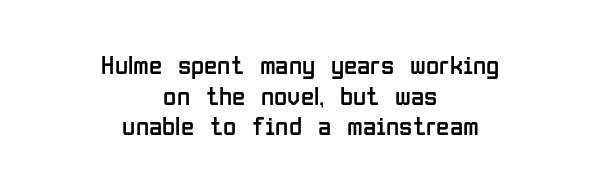
{"italic": "no", "bold": "no", "underline": "no", "align": "center", "line_spacing": "tight", "line_spacing_ratio": 1.13, "letter_spacing": "normal", "letter_spacing_em": 0.0, "glyph_px": 27}
